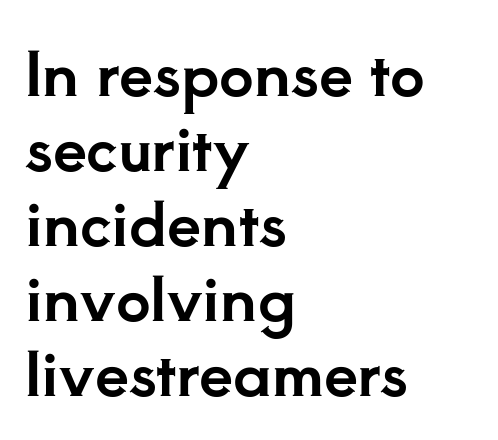
{"serif": "yes", "italic": "no", "width": "normal", "stroke_contrast": "low", "x_height": "small", "monospaced": "no", "underline": "no", "align": "left", "line_spacing_ratio": 1.23, "letter_spacing": "normal", "letter_spacing_em": 0.0, "glyph_px": 61}
